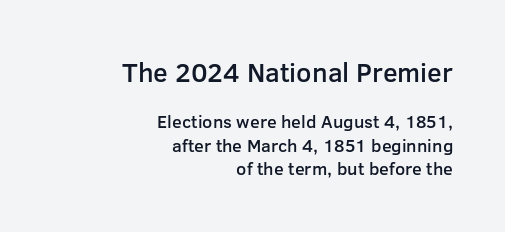
Q: Is the text bold? A: Semi-bold.
Q: Is the text italic (slanted)? A: No, it is upright.
Q: Is the text underlined? A: No.
Q: How is the paragraph aligned? A: Right-aligned.
Q: Is the spacing between letters normal or unusually wide? A: Normal.
Q: Is the spacing between lines tight, normal or loose? A: Normal.
Q: Which block of text is set in a larger size, the first (top) or the second (bottom)? A: The first (top) one.
